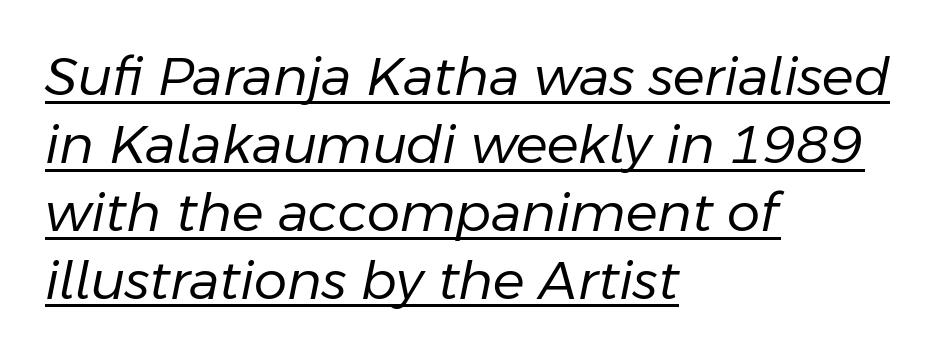
Q: Is the text bold? A: No.
Q: Is the text italic (slanted)? A: Yes, it leans right by about 11 degrees.
Q: Is the text underlined? A: Yes.
Q: How is the paragraph aligned? A: Left-aligned.
Q: Is the spacing between letters normal or unusually wide? A: Normal.
Q: Is the spacing between lines tight, normal or loose? A: Normal.
Q: Width (condensed, normal, or wide)? A: Normal.
Q: Stroke contrast? A: Low.
Q: x-height? A: Medium.
Q: Monospaced? A: No.
